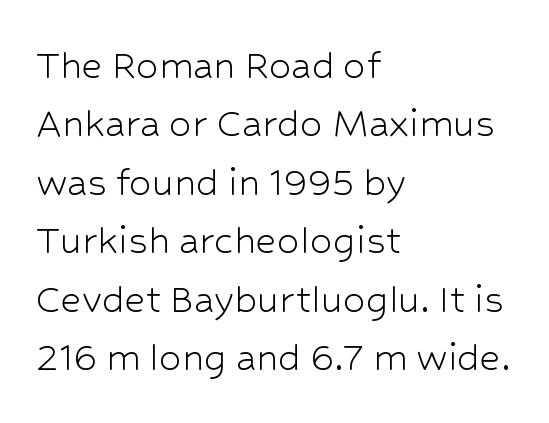
The image shows 45 px light sans-serif type, upright; set left-aligned, normal line spacing (1.3x), normal letter spacing, not underlined; low stroke contrast and a medium x-height.
